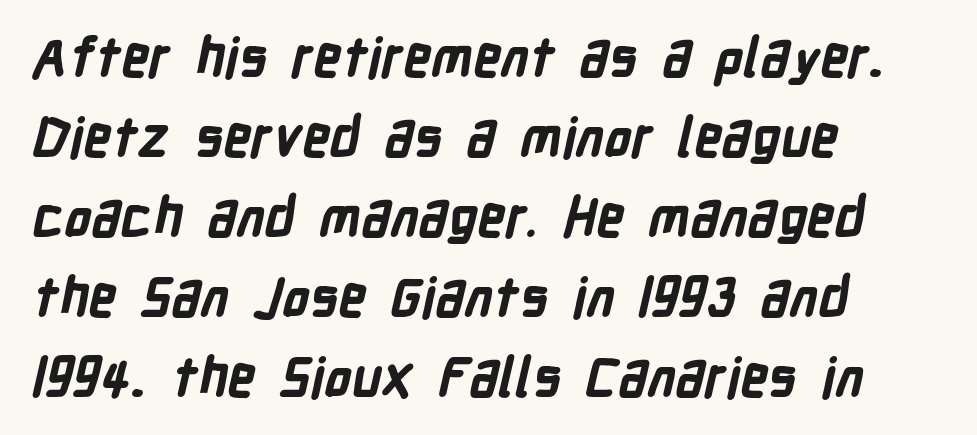
Q: Is the text bold? A: Yes.
Q: Is the typeface a serif or a sans-serif typeface? A: Sans-serif.
Q: Is the text underlined? A: No.
Q: How is the paragraph aligned? A: Left-aligned.
Q: Is the spacing between letters normal or unusually wide? A: Normal.
Q: Is the spacing between lines tight, normal or loose? A: Normal.
Q: Width (condensed, normal, or wide)? A: Condensed.
Q: Stroke contrast? A: Low.
Q: x-height? A: Medium.
Q: Monospaced? A: No.
